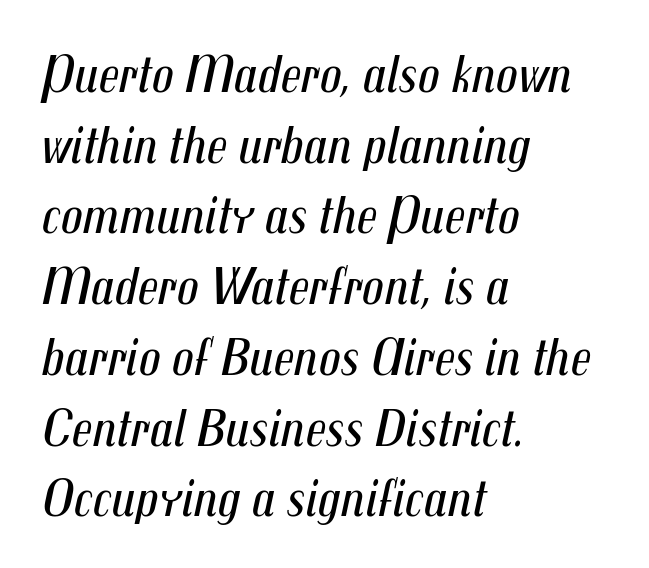
{"italic": "yes", "lean": "right", "slant_degrees": 12, "bold": "no", "weight": "regular", "width": "condensed", "stroke_contrast": "medium", "x_height": "medium", "monospaced": "no", "underline": "no", "align": "left", "line_spacing": "normal", "line_spacing_ratio": 1.31, "letter_spacing": "normal", "letter_spacing_em": 0.0, "glyph_px": 54}
